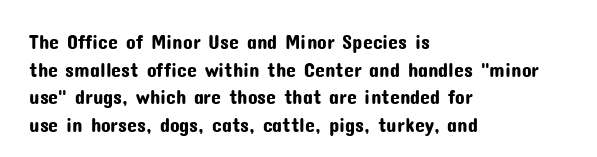
The block of text has a typical density, with ordinary space between rows. The letters stand straight up with perfectly vertical stems. Line starts are locked; line ends wander. Between one letter and the next there's only the usual sliver of space. Type without underlining.
